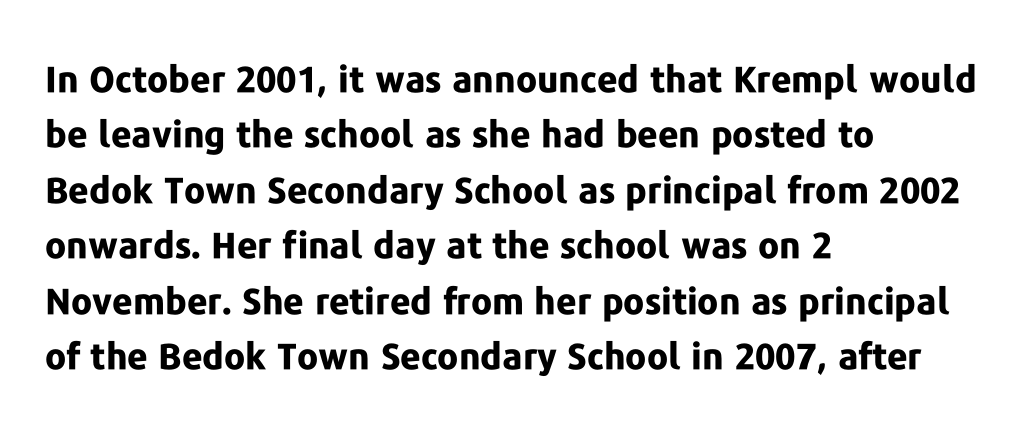
A typesetter would call this leading conventional body-copy spacing. Check under the words: just untouched page. This is sans-serif lettering, the kind often seen on screens and signage. The tracking reads as untouched default to a designer's eye. This sample has the flowing, uneven cadence of proportional lettering.
